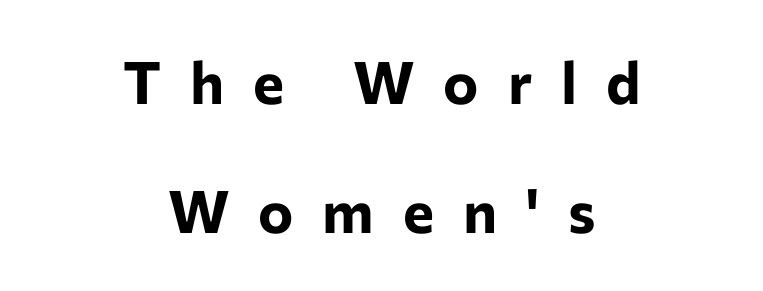
{"serif": "no", "italic": "no", "bold": "yes", "weight": "bold", "width": "normal", "stroke_contrast": "low", "x_height": "medium", "monospaced": "no", "underline": "no", "align": "center", "line_spacing": "loose", "line_spacing_ratio": 2.19, "letter_spacing": "wide", "letter_spacing_em": 0.49, "glyph_px": 59}
